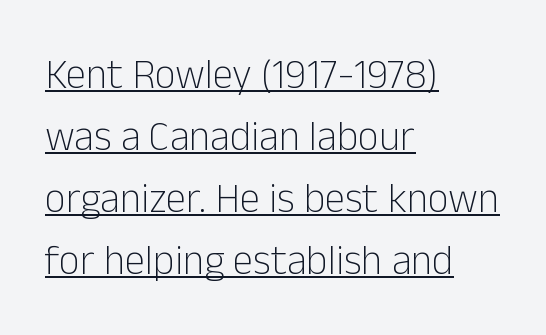
Bold? No — there's no thickening of the strokes. The compositor pushed each line to the left boundary. Proportional: the letters do not fall into vertical columns. Quick note: underline on.
